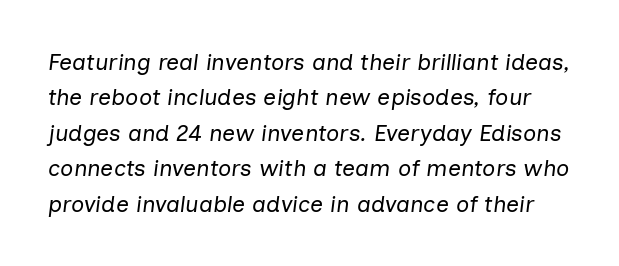
{"italic": "yes", "lean": "right", "slant_degrees": 7, "bold": "no", "underline": "no", "line_spacing": "normal", "line_spacing_ratio": 1.54, "letter_spacing": "normal", "letter_spacing_em": 0.0, "glyph_px": 23}
